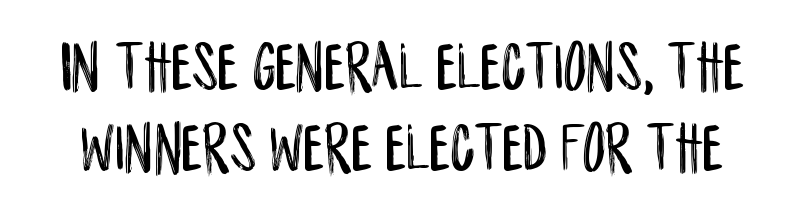
The image shows 71 px condensed sans-serif type, upright; set tight line spacing (1.14x), normal letter spacing, not underlined; low stroke contrast and a large x-height.
